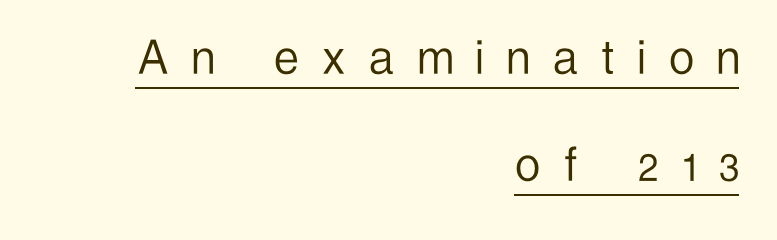
The tracking reads as deliberately expanded to a designer's eye. The rendering uses natural spacing where letterforms have individual widths. Compared with typical paragraphs, the rows here are farther apart. The typeface has the unassuming heft of standard copy or less. Line ends are locked; line starts wander. The words here are underlined.
